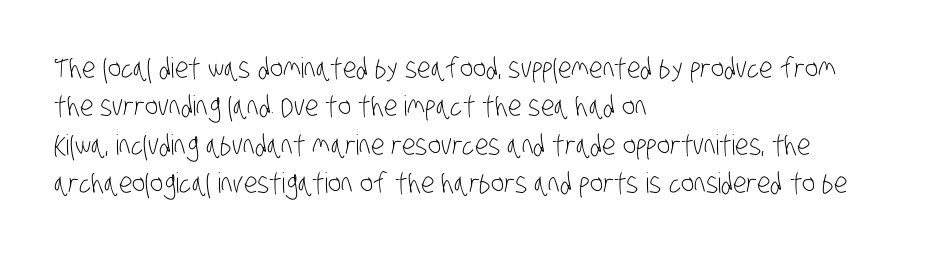
The image shows 28 px light, condensed sans-serif type; set left-aligned, normal line spacing (1.37x), normal letter spacing, not underlined; low stroke contrast and a large x-height.
